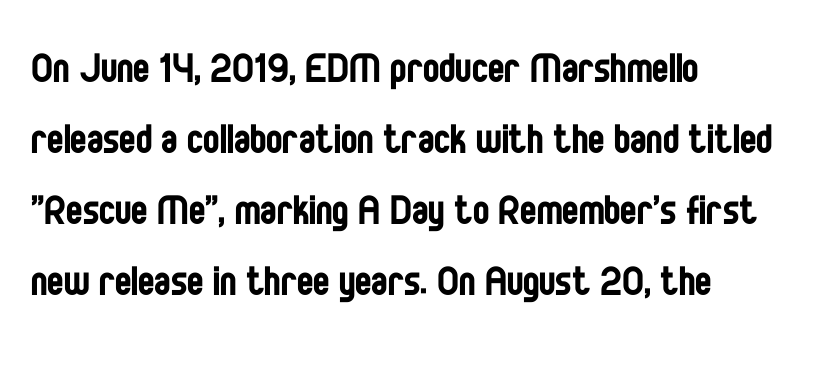
Q: Is the text bold? A: No.
Q: Is the text italic (slanted)? A: No, it is upright.
Q: Is the typeface a serif or a sans-serif typeface? A: Sans-serif.
Q: Is the text underlined? A: No.
Q: How is the paragraph aligned? A: Left-aligned.
Q: Is the spacing between letters normal or unusually wide? A: Normal.
Q: Is the spacing between lines tight, normal or loose? A: Normal.
Q: Width (condensed, normal, or wide)? A: Condensed.
Q: Stroke contrast? A: Low.
Q: x-height? A: Large.
Q: Monospaced? A: No.
